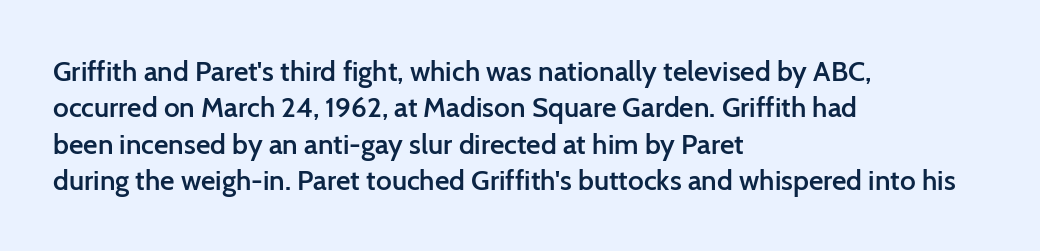
The image shows 28 px semibold sans-serif type, upright; set left-aligned, normal line spacing (1.3x), normal letter spacing, not underlined; low stroke contrast and a medium x-height.
